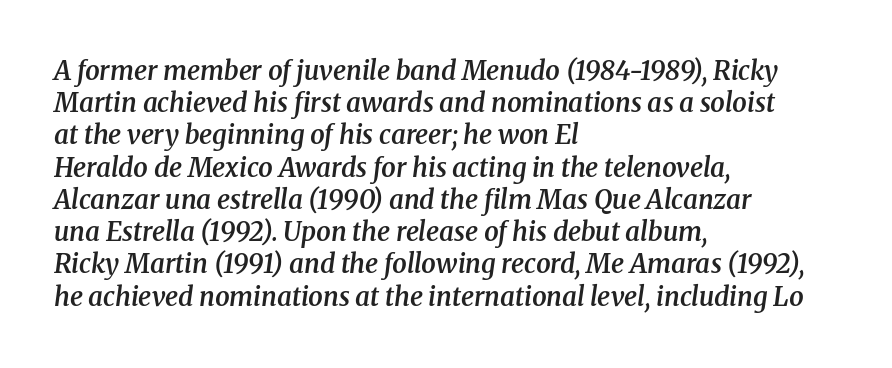
{"italic": "yes", "lean": "right", "slant_degrees": 8, "bold": "semi", "underline": "no", "align": "left", "line_spacing_ratio": 1.24, "letter_spacing": "normal", "letter_spacing_em": 0.0, "glyph_px": 26}
